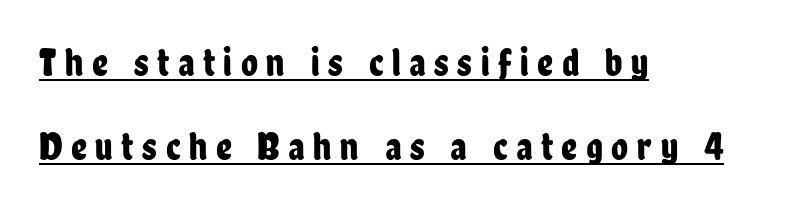
{"serif": "no", "italic": "no", "width": "condensed", "stroke_contrast": "low", "x_height": "medium", "monospaced": "no", "underline": "yes", "align": "left", "line_spacing": "loose", "line_spacing_ratio": 2.15, "letter_spacing": "wide", "letter_spacing_em": 0.22, "glyph_px": 39}
